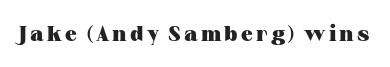
The image shows 21 px bold type, upright; set not underlined.
